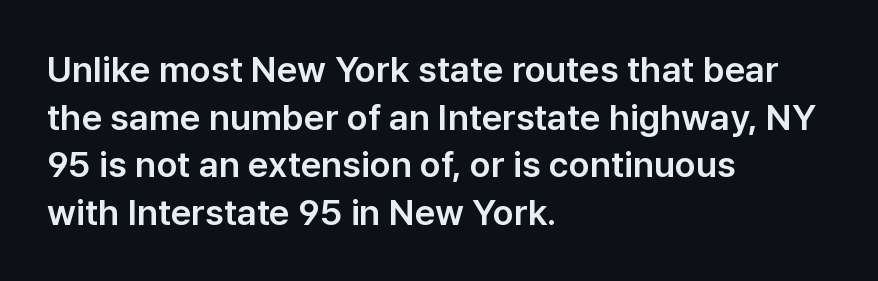
Q: Is the text italic (slanted)? A: No, it is upright.
Q: Is the typeface a serif or a sans-serif typeface? A: Sans-serif.
Q: Is the text underlined? A: No.
Q: How is the paragraph aligned? A: Left-aligned.
Q: Is the spacing between letters normal or unusually wide? A: Normal.
Q: Is the spacing between lines tight, normal or loose? A: Normal.
Q: Width (condensed, normal, or wide)? A: Normal.
Q: Stroke contrast? A: Low.
Q: x-height? A: Medium.
Q: Monospaced? A: No.
